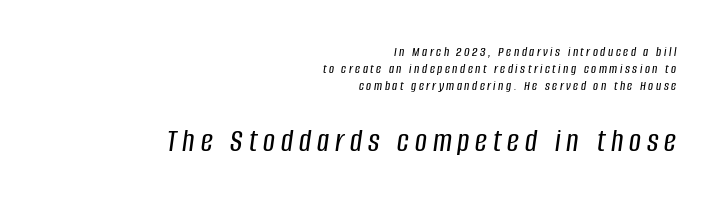
The image shows 33 px condensed type, italic (leaning right); set right-aligned, line spacing 1.22x, not underlined; the second (bottom) block is 2.36x larger; low stroke contrast and a large x-height.
